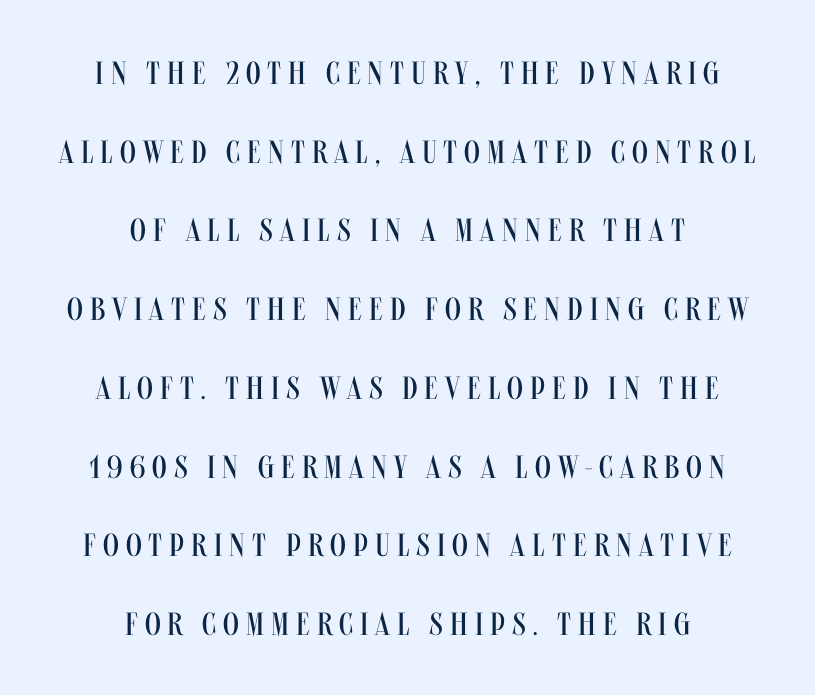
{"serif": "no", "italic": "no", "bold": "no", "weight": "regular", "width": "condensed", "stroke_contrast": "medium", "x_height": "large", "monospaced": "no", "underline": "no", "align": "center", "line_spacing": "loose", "line_spacing_ratio": 2.46, "letter_spacing": "wide", "letter_spacing_em": 0.22, "glyph_px": 32}
